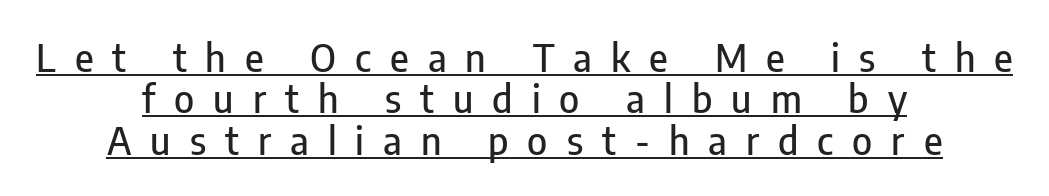
Q: Is the text italic (slanted)? A: No, it is upright.
Q: Is the typeface a serif or a sans-serif typeface? A: Sans-serif.
Q: Is the text underlined? A: Yes.
Q: How is the paragraph aligned? A: Centered.
Q: Is the spacing between letters normal or unusually wide? A: Unusually wide.
Q: Is the spacing between lines tight, normal or loose? A: Tight.
Q: Width (condensed, normal, or wide)? A: Condensed.
Q: Stroke contrast? A: Low.
Q: x-height? A: Medium.
Q: Monospaced? A: No.
